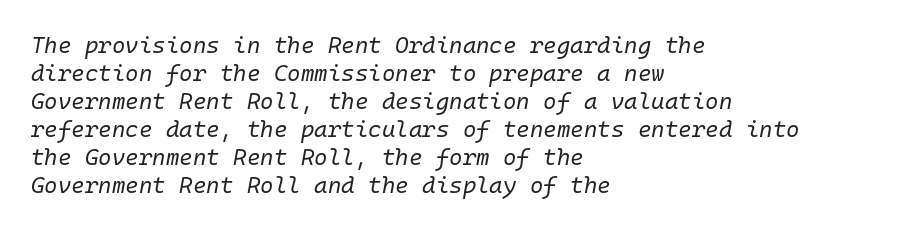
Students, note that the glyphs here touch the page at normal intervals. Plain, unruled lines of type. You can tell it's italic because the verticals aren't actually vertical. These lines stack with their left ends in a neat column. A light-to-regular cut is what we see here.
